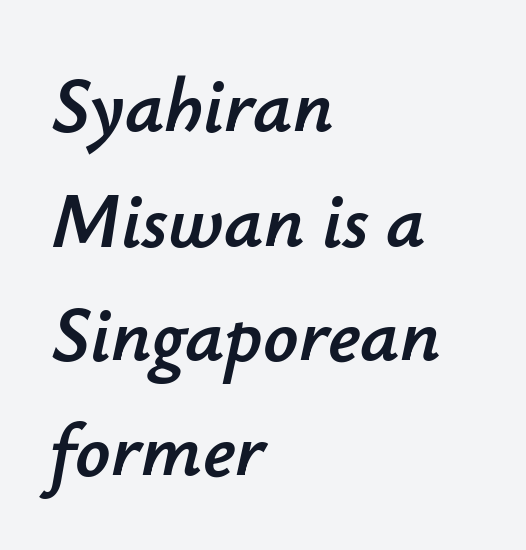
Q: Is the text italic (slanted)? A: Yes, it leans right by about 12 degrees.
Q: Is the text underlined? A: No.
Q: How is the paragraph aligned? A: Left-aligned.
Q: Is the spacing between letters normal or unusually wide? A: Normal.
Q: Is the spacing between lines tight, normal or loose? A: Normal.
Q: Width (condensed, normal, or wide)? A: Normal.
Q: Stroke contrast? A: Low.
Q: x-height? A: Small.
Q: Monospaced? A: No.
